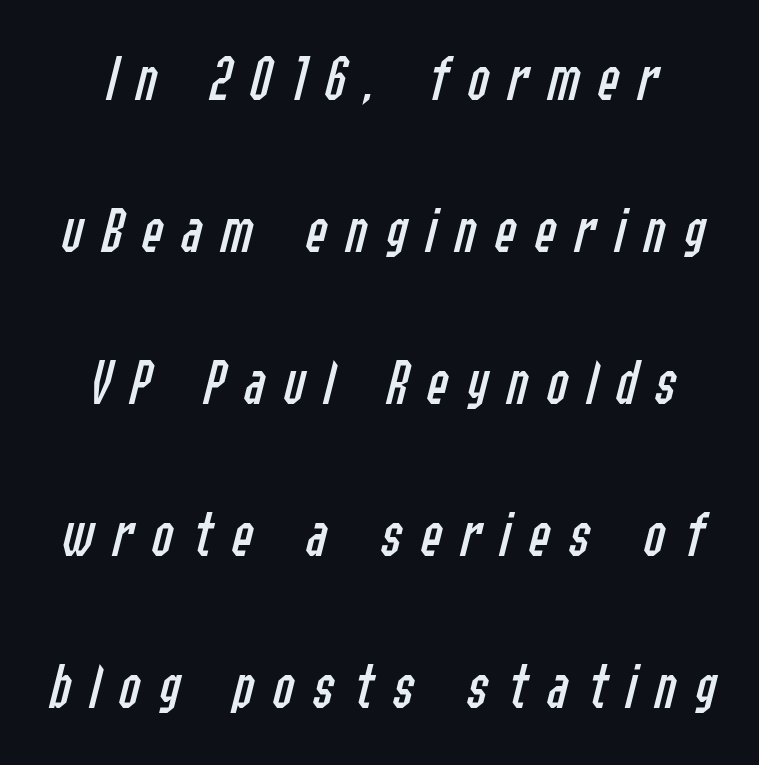
The image shows 65 px regular-weight, condensed type, italic (leaning right); set loose line spacing (2.34x), unusually wide letter spacing (+0.28 em), not underlined; low stroke contrast and a medium x-height.
